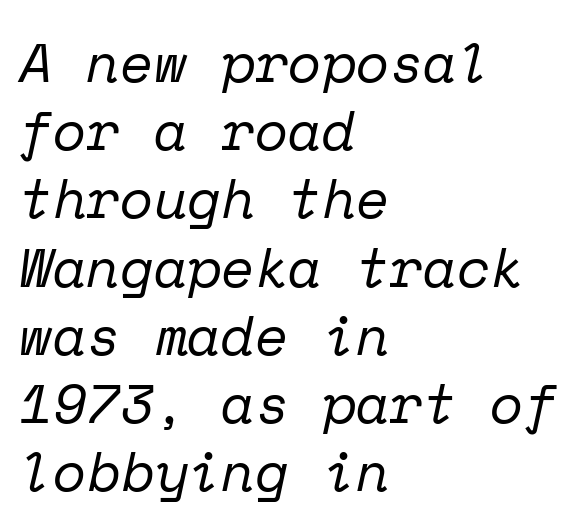
{"serif": "yes", "italic": "yes", "lean": "right", "slant_degrees": 12, "bold": "no", "weight": "regular", "width": "normal", "stroke_contrast": "low", "x_height": "medium", "monospaced": "yes", "underline": "no", "align": "left", "line_spacing_ratio": 1.24, "letter_spacing": "normal", "letter_spacing_em": 0.0, "glyph_px": 55}
